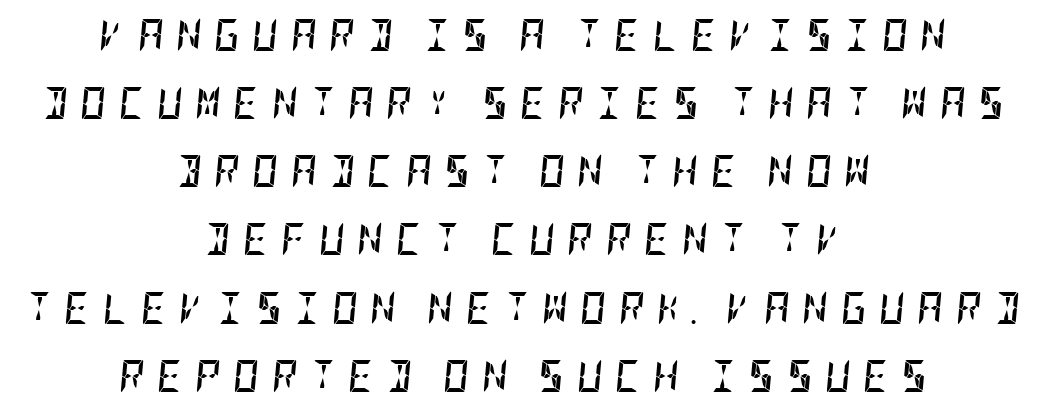
{"italic": "yes", "lean": "right", "slant_degrees": 5, "bold": "yes", "weight": "semibold", "width": "condensed", "stroke_contrast": "low", "x_height": "large", "underline": "no", "align": "center", "line_spacing": "loose", "line_spacing_ratio": 2.13, "letter_spacing": "wide", "letter_spacing_em": 0.38, "glyph_px": 32}
